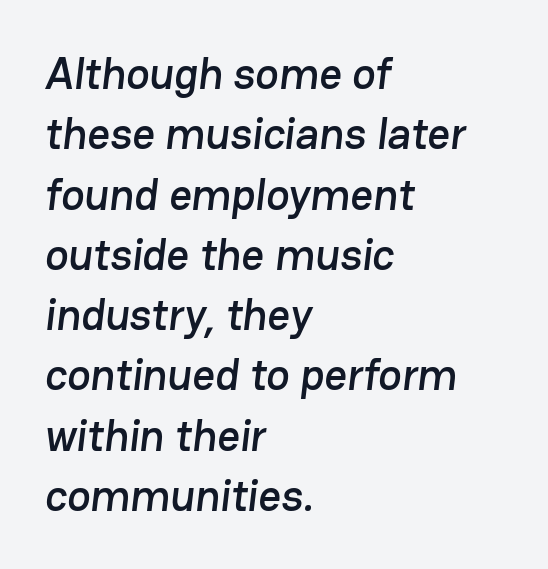
Q: Is the typeface a serif or a sans-serif typeface? A: Sans-serif.
Q: Is the text underlined? A: No.
Q: How is the paragraph aligned? A: Left-aligned.
Q: Is the spacing between letters normal or unusually wide? A: Normal.
Q: Is the spacing between lines tight, normal or loose? A: Normal.
Q: Width (condensed, normal, or wide)? A: Normal.
Q: Stroke contrast? A: Low.
Q: x-height? A: Medium.
Q: Monospaced? A: No.
